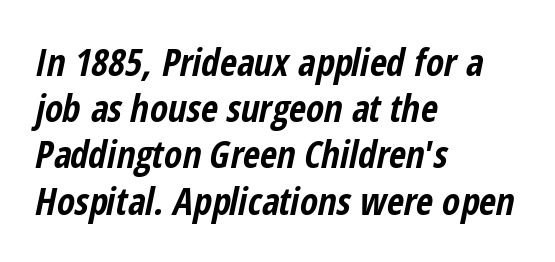
Q: Is the text bold? A: Yes.
Q: Is the text italic (slanted)? A: Yes, it leans right by about 12 degrees.
Q: Is the text underlined? A: No.
Q: How is the paragraph aligned? A: Left-aligned.
Q: Is the spacing between letters normal or unusually wide? A: Normal.
Q: Is the spacing between lines tight, normal or loose? A: Normal.
Q: Width (condensed, normal, or wide)? A: Condensed.
Q: Stroke contrast? A: Low.
Q: x-height? A: Medium.
Q: Monospaced? A: No.
